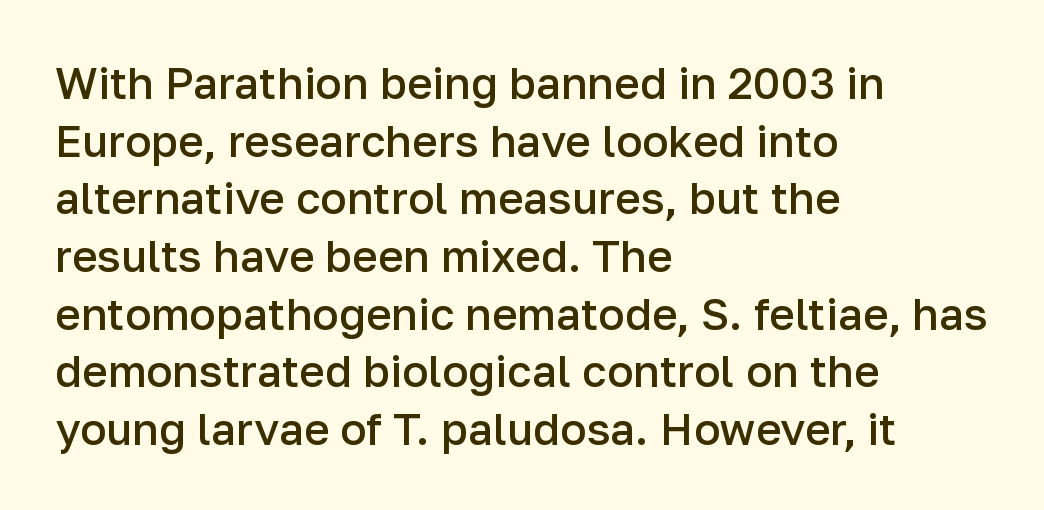
{"serif": "no", "italic": "no", "bold": "semi", "weight": "semibold", "width": "normal", "stroke_contrast": "low", "x_height": "medium", "monospaced": "no", "underline": "no", "align": "left", "line_spacing": "normal", "line_spacing_ratio": 1.31, "letter_spacing": "normal", "letter_spacing_em": 0.0, "glyph_px": 44}
